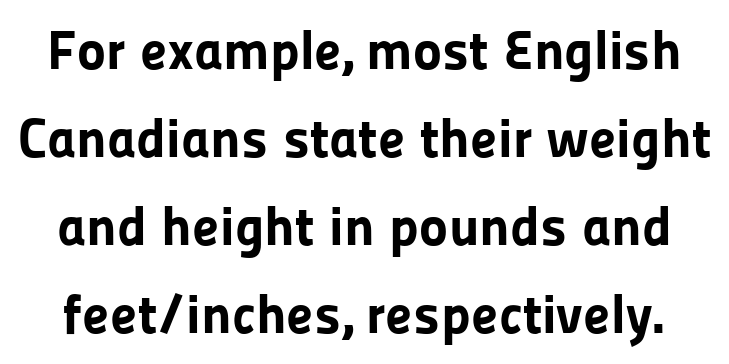
{"serif": "no", "italic": "no", "bold": "yes", "weight": "bold", "width": "normal", "stroke_contrast": "low", "x_height": "medium", "monospaced": "no", "underline": "no", "line_spacing": "normal", "line_spacing_ratio": 1.6, "letter_spacing": "normal", "letter_spacing_em": 0.0, "glyph_px": 55}
